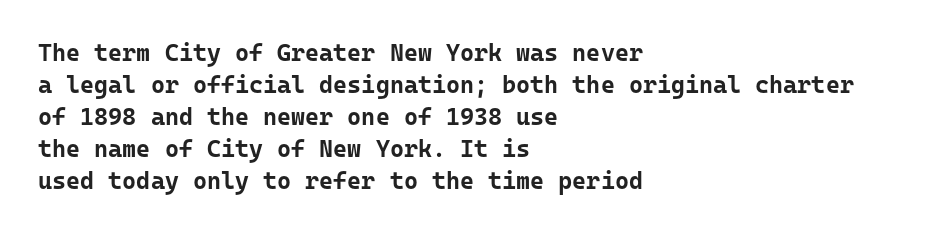
The image shows 24 px bold type, upright; set left-aligned, normal line spacing (1.33x), normal letter spacing, not underlined.
